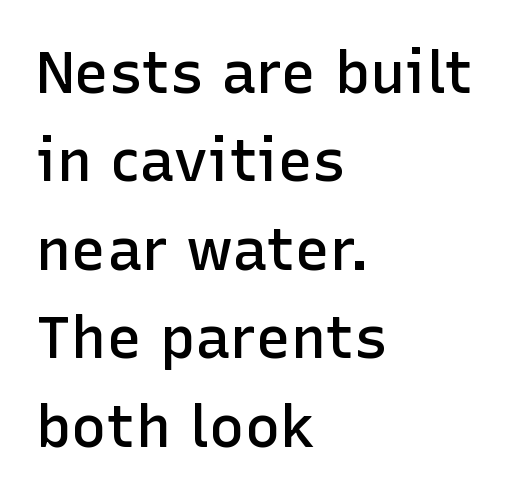
The image shows 59 px semibold sans-serif type, upright; set left-aligned, normal line spacing (1.5x), normal letter spacing, not underlined; low stroke contrast and a medium x-height.
